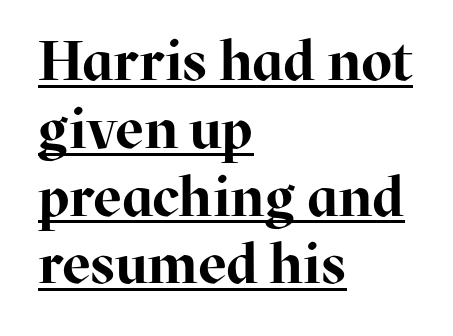
The face used here is proportionally spaced, like ordinary book or web type. A baseline rule has been typeset under these characters. The axis of the letterforms is exactly vertical. Are there feet on the stems? There are — it's a serif.
